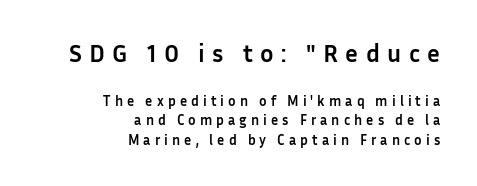
The image shows 25 px bold type, upright; set right-aligned, normal line spacing (1.39x), unusually wide letter spacing (+0.29 em), not underlined; the first (top) block is 1.79x larger.
